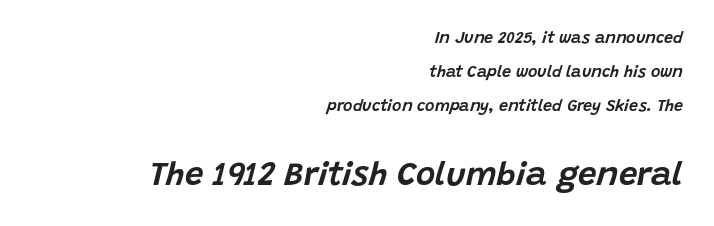
The image shows 33 px text type, italic (leaning right); set right-aligned, loose line spacing (2.14x), normal letter spacing, not underlined; the second (bottom) block is 2.06x larger; low stroke contrast and a large x-height.
